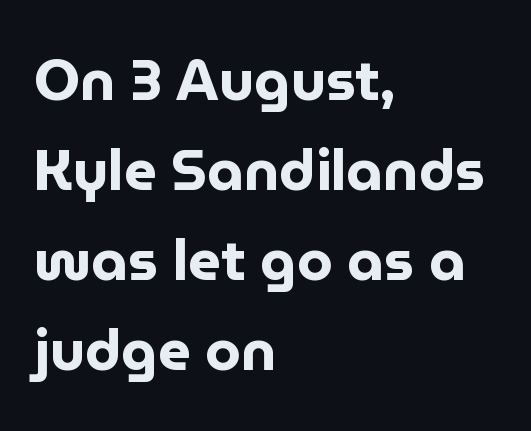
{"serif": "no", "italic": "no", "bold": "yes", "weight": "bold", "width": "normal", "stroke_contrast": "low", "x_height": "medium", "monospaced": "no", "underline": "no", "align": "left", "line_spacing": "normal", "line_spacing_ratio": 1.58, "letter_spacing": "normal", "letter_spacing_em": 0.0, "glyph_px": 57}
